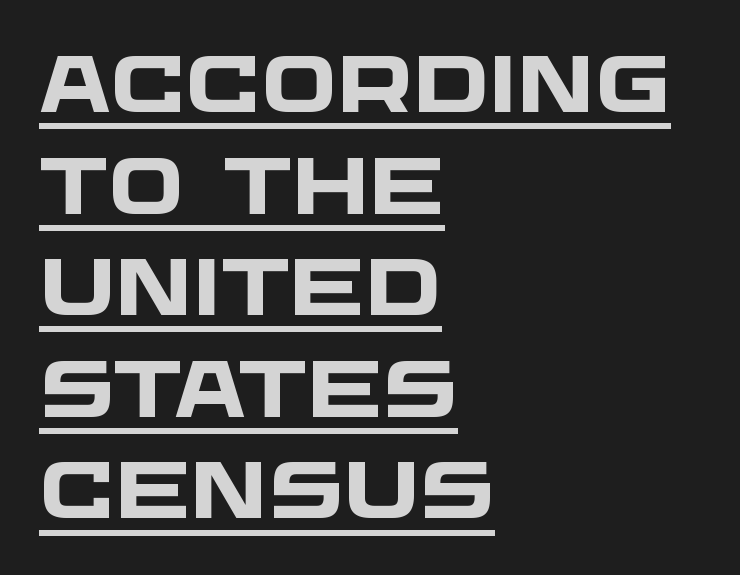
Caption: multi-line text, flush left, ragged right. Summary of vertical rhythm: regular, with standard interline spacing. In terms of letterform style, serifs are entirely absent. This sample carries an underscore along the baseline area.
